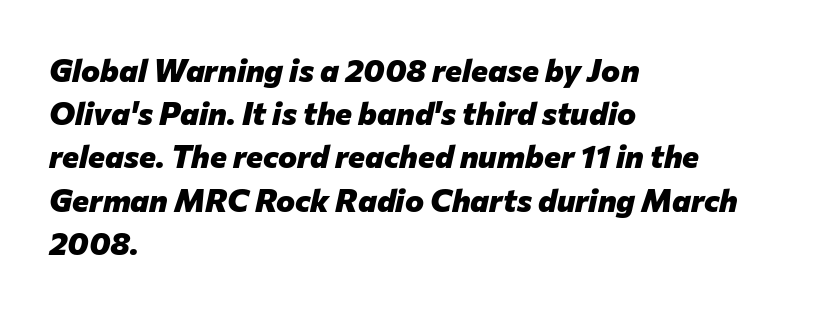
The image shows 32 px heavy type, italic (leaning right); set left-aligned, normal line spacing (1.35x), normal letter spacing, not underlined; low stroke contrast and a medium x-height.
